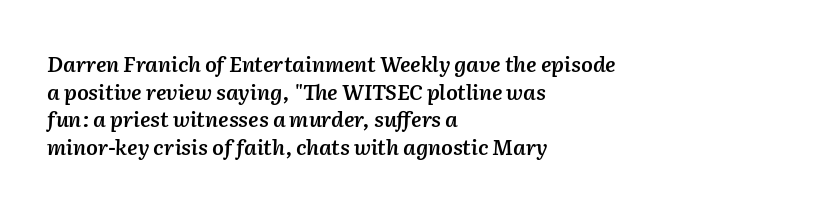
{"italic": "yes", "lean": "right", "slant_degrees": 2, "bold": "semi", "underline": "no", "align": "left", "line_spacing": "normal", "line_spacing_ratio": 1.31, "letter_spacing": "normal", "letter_spacing_em": 0.0, "glyph_px": 21}
